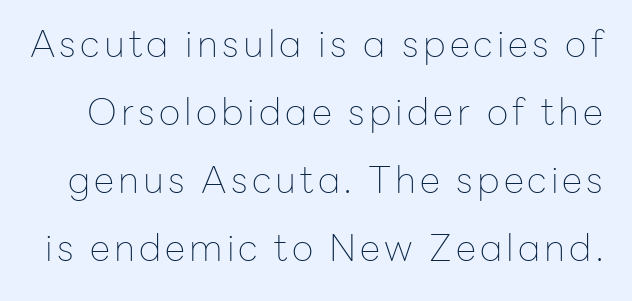
Q: Is the text bold? A: No.
Q: Is the text italic (slanted)? A: No, it is upright.
Q: Is the typeface a serif or a sans-serif typeface? A: Sans-serif.
Q: Is the text underlined? A: No.
Q: Width (condensed, normal, or wide)? A: Normal.
Q: Stroke contrast? A: Low.
Q: x-height? A: Medium.
Q: Monospaced? A: No.
